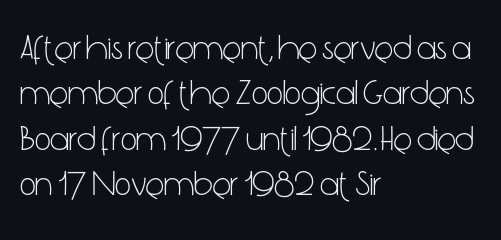
Q: Is the text bold? A: No.
Q: Is the text italic (slanted)? A: No, it is upright.
Q: Is the typeface a serif or a sans-serif typeface? A: Sans-serif.
Q: Is the text underlined? A: No.
Q: How is the paragraph aligned? A: Left-aligned.
Q: Is the spacing between letters normal or unusually wide? A: Normal.
Q: Is the spacing between lines tight, normal or loose? A: Normal.
Q: Width (condensed, normal, or wide)? A: Condensed.
Q: Stroke contrast? A: Low.
Q: x-height? A: Medium.
Q: Monospaced? A: No.
